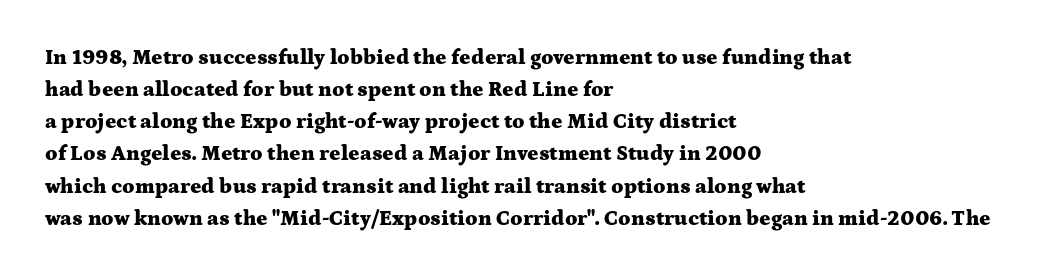
Q: Is the text bold? A: Yes.
Q: Is the text italic (slanted)? A: No, it is upright.
Q: Is the text underlined? A: No.
Q: How is the paragraph aligned? A: Left-aligned.
Q: Is the spacing between letters normal or unusually wide? A: Normal.
Q: Is the spacing between lines tight, normal or loose? A: Normal.
